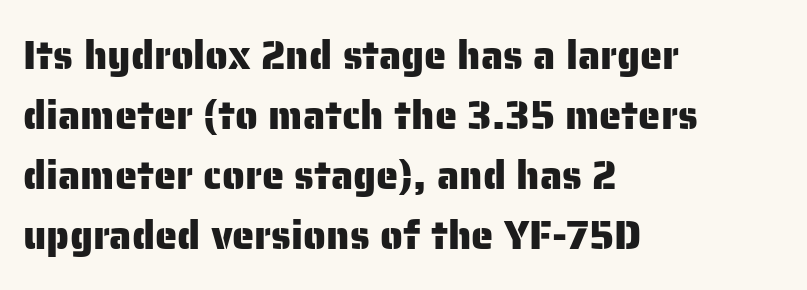
Q: Is the text italic (slanted)? A: No, it is upright.
Q: Is the typeface a serif or a sans-serif typeface? A: Sans-serif.
Q: Is the text underlined? A: No.
Q: How is the paragraph aligned? A: Left-aligned.
Q: Is the spacing between letters normal or unusually wide? A: Normal.
Q: Is the spacing between lines tight, normal or loose? A: Normal.
Q: Width (condensed, normal, or wide)? A: Normal.
Q: Stroke contrast? A: Low.
Q: x-height? A: Medium.
Q: Monospaced? A: No.
